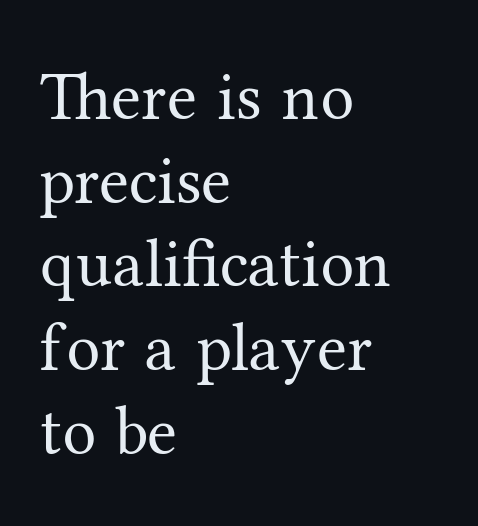
Posture: straight, roman, zero tilt. Decoration check: the copy has no underline. The passage shown has conventional tracking throughout. A typesetter would call this proportional, since set widths differ per character. All the whitespace from short lines collects on the right. The letterforms sit at book weight or below.
